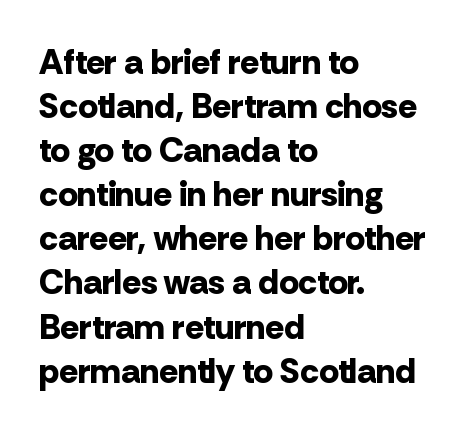
Q: Is the text bold? A: Yes.
Q: Is the text italic (slanted)? A: No, it is upright.
Q: Is the typeface a serif or a sans-serif typeface? A: Sans-serif.
Q: Is the text underlined? A: No.
Q: How is the paragraph aligned? A: Left-aligned.
Q: Is the spacing between letters normal or unusually wide? A: Normal.
Q: Is the spacing between lines tight, normal or loose? A: Normal.
Q: Width (condensed, normal, or wide)? A: Normal.
Q: Stroke contrast? A: Low.
Q: x-height? A: Medium.
Q: Monospaced? A: No.
